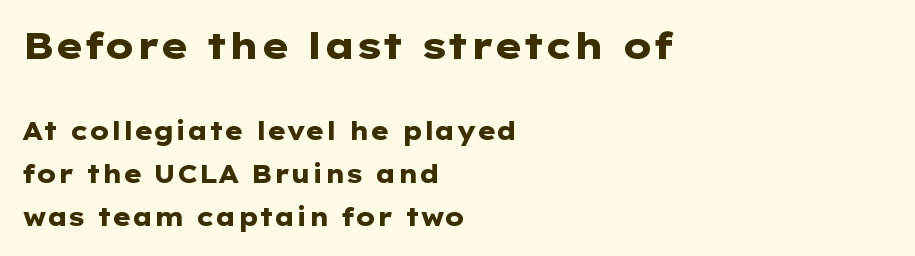
Q: Is the text bold? A: Yes.
Q: Is the text italic (slanted)? A: No, it is upright.
Q: Is the typeface a serif or a sans-serif typeface? A: Sans-serif.
Q: Is the text underlined? A: No.
Q: How is the paragraph aligned? A: Left-aligned.
Q: Is the spacing between letters normal or unusually wide? A: Normal.
Q: Which block of text is set in a larger size, the first (top) or the second (bottom)? A: The first (top) one.
Q: Width (condensed, normal, or wide)? A: Wide.
Q: Stroke contrast? A: Low.
Q: x-height? A: Medium.
Q: Monospaced? A: No.
